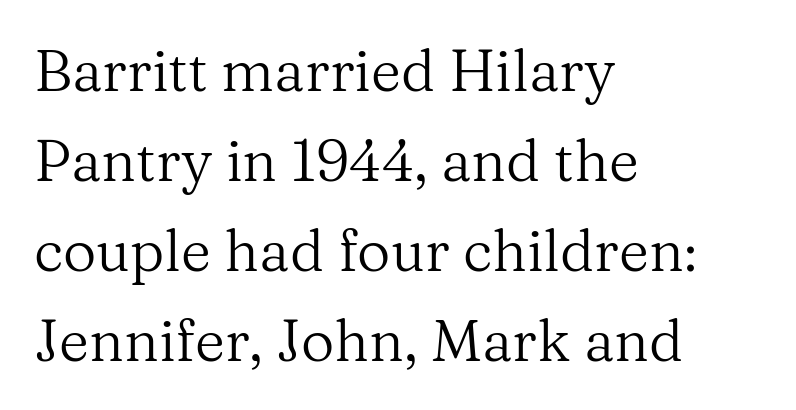
What's the leading like? Ordinary, nothing unusual. Is the type heavy? It reads as light-to-regular instead. You can tell it's not italic because the verticals are truly vertical. Where is the straight margin? On the left.
